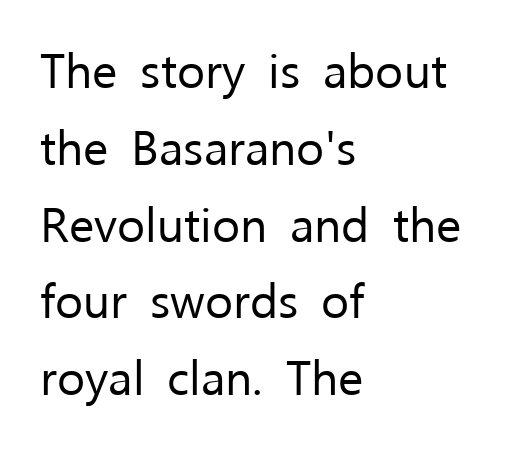
The image shows 48 px regular-weight sans-serif type, upright; set left-aligned, normal line spacing (1.6x), normal letter spacing, not underlined; low stroke contrast and a medium x-height.
